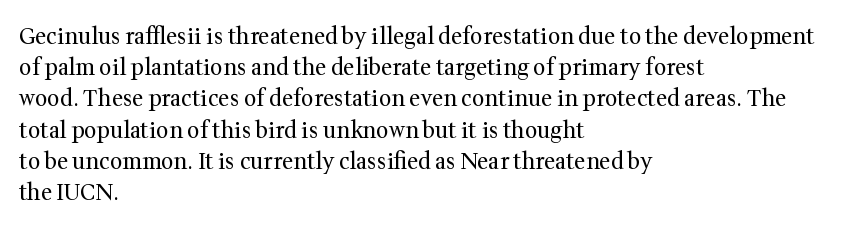
Every row of glyphs begins at an identical x-position on the left. The typesetting does not lean heavy: it is not bold. One glance says typical: line gaps are just what's usual. Underlining? Definitely not there.
